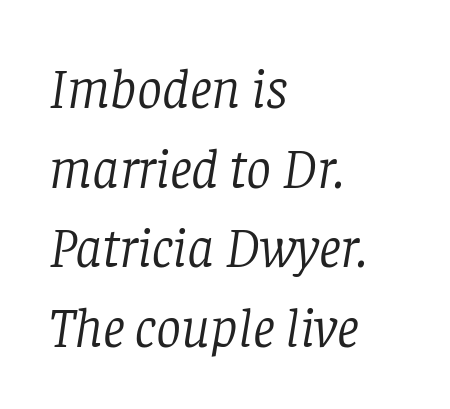
{"serif": "yes", "italic": "yes", "lean": "right", "slant_degrees": 8, "bold": "no", "weight": "light", "width": "normal", "stroke_contrast": "low", "x_height": "large", "monospaced": "no", "underline": "no", "align": "left", "line_spacing": "normal", "line_spacing_ratio": 1.42, "letter_spacing": "normal", "letter_spacing_em": 0.0, "glyph_px": 56}
